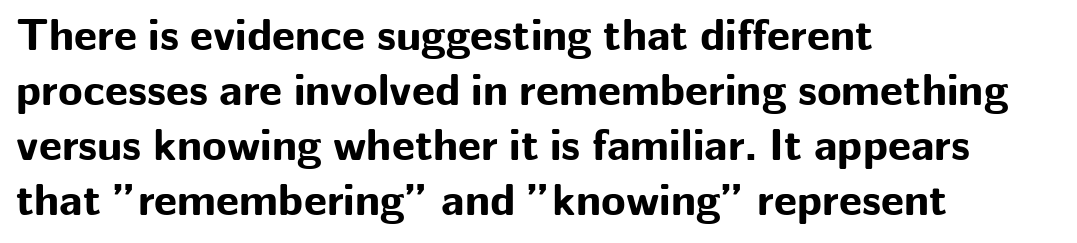
The compositor pushed each line to the left boundary. Underline: absent. Is this a sans? Yes — the strokes have no serifs. Standard letterfit; no display-style spreading of the glyphs.
